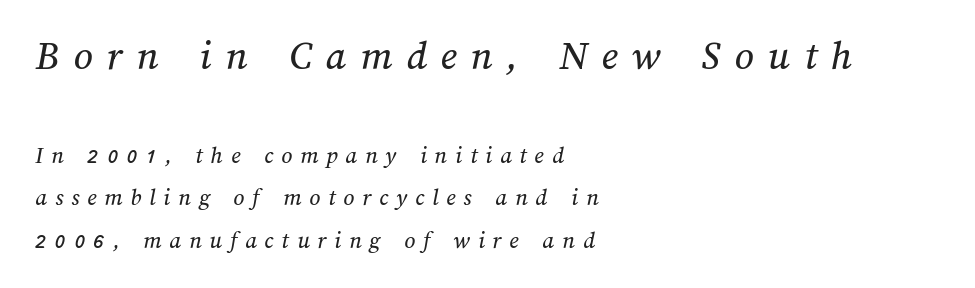
Q: Is the text underlined? A: No.
Q: How is the paragraph aligned? A: Left-aligned.
Q: Is the spacing between letters normal or unusually wide? A: Unusually wide.
Q: Which block of text is set in a larger size, the first (top) or the second (bottom)? A: The first (top) one.
Q: Width (condensed, normal, or wide)? A: Normal.
Q: Stroke contrast? A: Medium.
Q: x-height? A: Medium.
Q: Monospaced? A: No.
